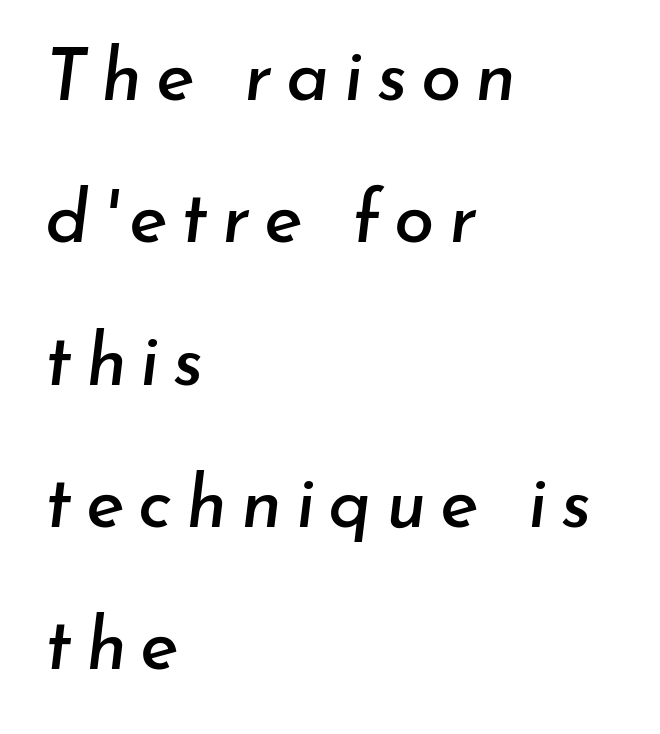
Q: Is the text italic (slanted)? A: Yes, it leans right by about 7 degrees.
Q: Is the text underlined? A: No.
Q: How is the paragraph aligned? A: Left-aligned.
Q: Is the spacing between lines tight, normal or loose? A: Loose.
Q: Width (condensed, normal, or wide)? A: Normal.
Q: Stroke contrast? A: Low.
Q: x-height? A: Small.
Q: Monospaced? A: No.
